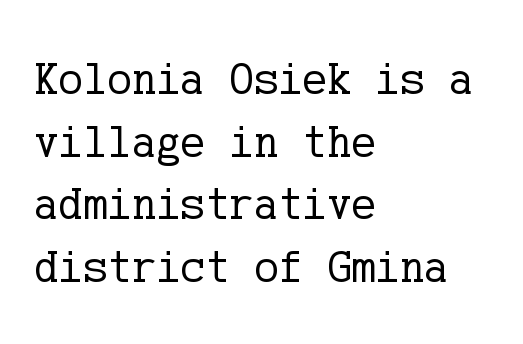
Tracking here is standard; glyphs follow each other at the usual distance. These glyphs show unthickened strokes, regular width or finer. Beneath every word, the page is bare. Does the leading feel generous? No, just average. The letters stand upright; this is a roman face. This is serif lettering, the kind often seen in printed books.
